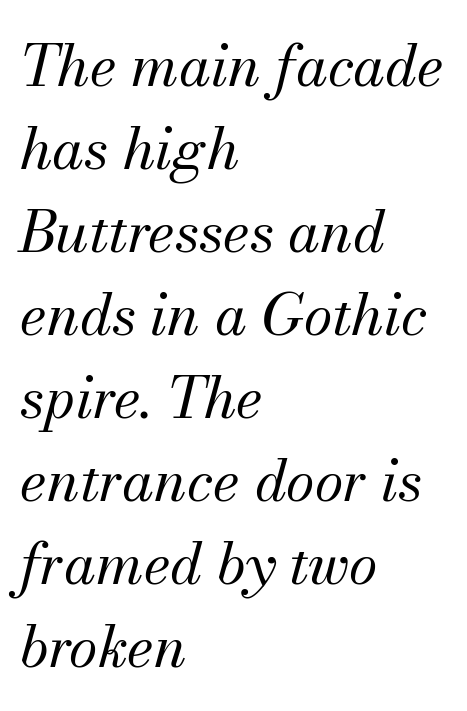
The image shows 58 px regular-weight serif type, italic (leaning right); set left-aligned, normal line spacing (1.43x), normal letter spacing, not underlined; medium stroke contrast and a small x-height.
